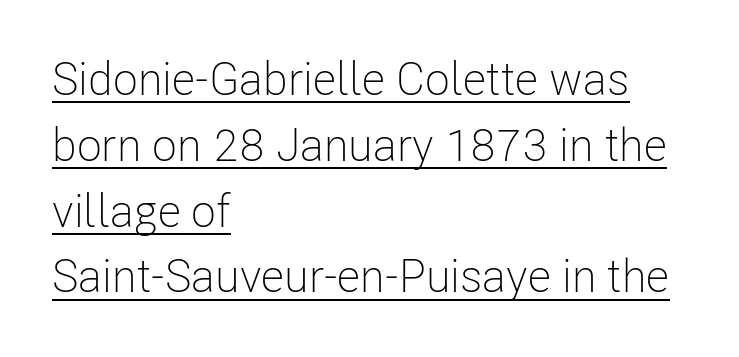
Q: Is the text bold? A: No.
Q: Is the text italic (slanted)? A: No, it is upright.
Q: Is the typeface a serif or a sans-serif typeface? A: Sans-serif.
Q: Is the text underlined? A: Yes.
Q: How is the paragraph aligned? A: Left-aligned.
Q: Is the spacing between letters normal or unusually wide? A: Normal.
Q: Is the spacing between lines tight, normal or loose? A: Normal.
Q: Width (condensed, normal, or wide)? A: Condensed.
Q: Stroke contrast? A: Low.
Q: x-height? A: Medium.
Q: Monospaced? A: No.
